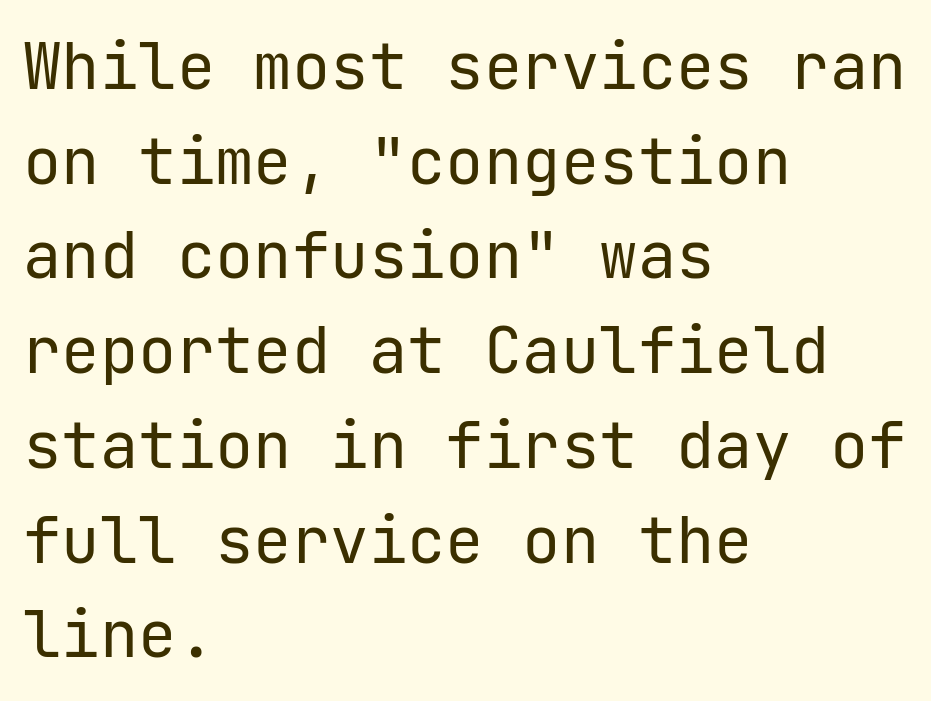
The weight tops out at a normal text grade. The glyphs are unaccompanied by any horizontal stroke below them. Each new line begins a customary step beneath the previous one. To sum up the face: it is a sans, with no serifs. In terms of posture, this sample is upright. Standard letterfit; no display-style spreading of the glyphs.
